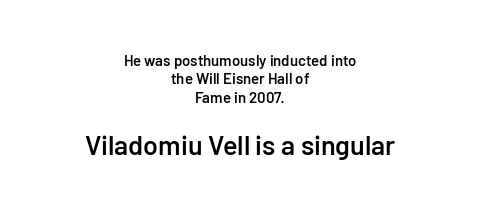
{"italic": "no", "bold": "semi", "underline": "no", "align": "center", "line_spacing_ratio": 1.23, "letter_spacing": "normal", "letter_spacing_em": 0.0, "larger_block": "second", "size_ratio": 1.8, "glyph_px": 27}
